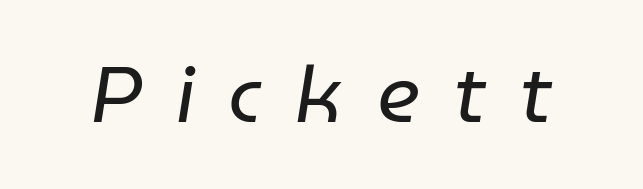
{"italic": "yes", "lean": "right", "slant_degrees": 9, "bold": "no", "weight": "regular", "width": "normal", "stroke_contrast": "low", "x_height": "medium", "monospaced": "no", "underline": "no", "letter_spacing": "wide", "letter_spacing_em": 0.43, "glyph_px": 79}
